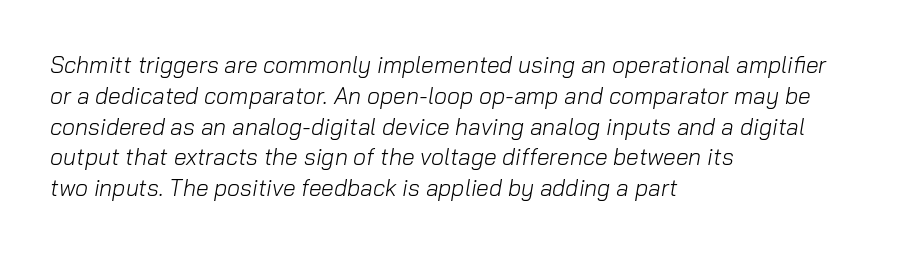
The letters sit at their default tracking, neither squeezed nor spread. The typesetter chose a ragged-right arrangement here. Check under the words: just untouched page. Italic: yes, the glyphs are oblique.
